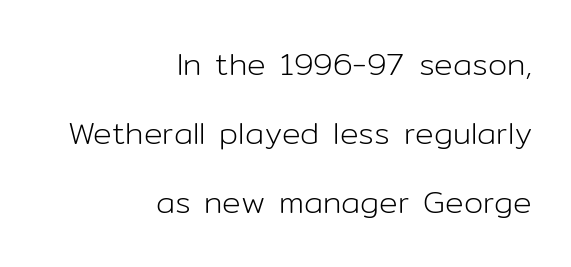
The image shows 31 px light sans-serif type, upright; set right-aligned, loose line spacing (2.23x), normal letter spacing, not underlined; low stroke contrast and a medium x-height.
